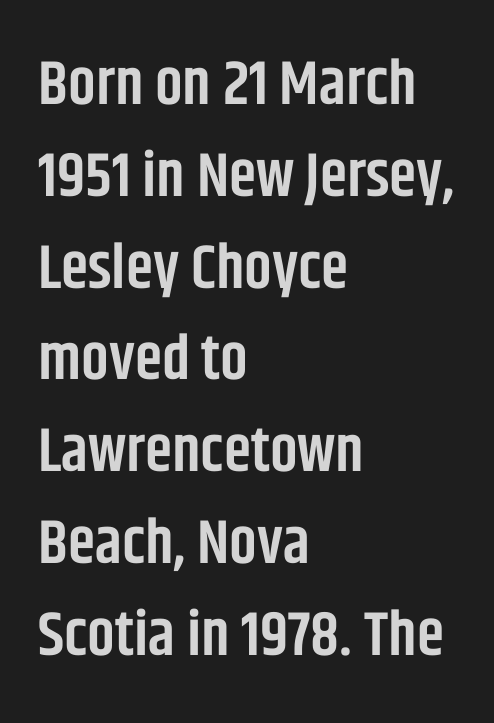
The image shows 62 px semibold, condensed sans-serif type, upright; set left-aligned, normal line spacing (1.48x), normal letter spacing, not underlined; low stroke contrast and a large x-height.
